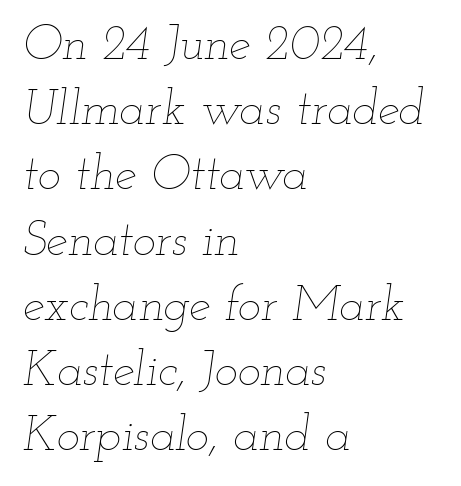
Does the lettering tilt? It does — this is italic. Only glyphs here, with clear space below each row. A student would call this left alignment; a typographer would say flush left, rag right. Default kerning and tracking; the words read as compact shapes.
